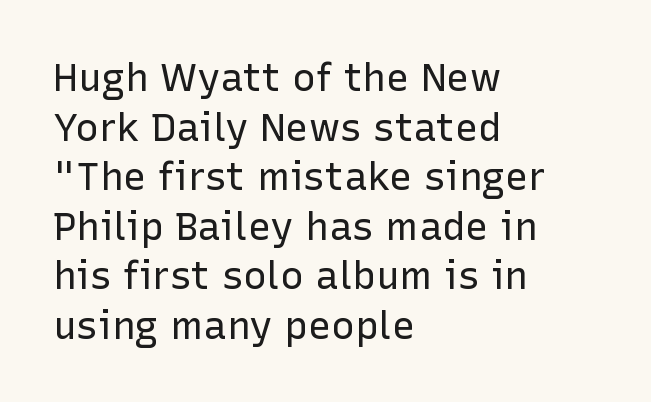
{"serif": "no", "italic": "no", "bold": "no", "weight": "regular", "width": "normal", "stroke_contrast": "low", "x_height": "medium", "monospaced": "no", "underline": "no", "align": "left", "line_spacing": "normal", "line_spacing_ratio": 1.27, "letter_spacing": "normal", "letter_spacing_em": 0.0, "glyph_px": 39}
